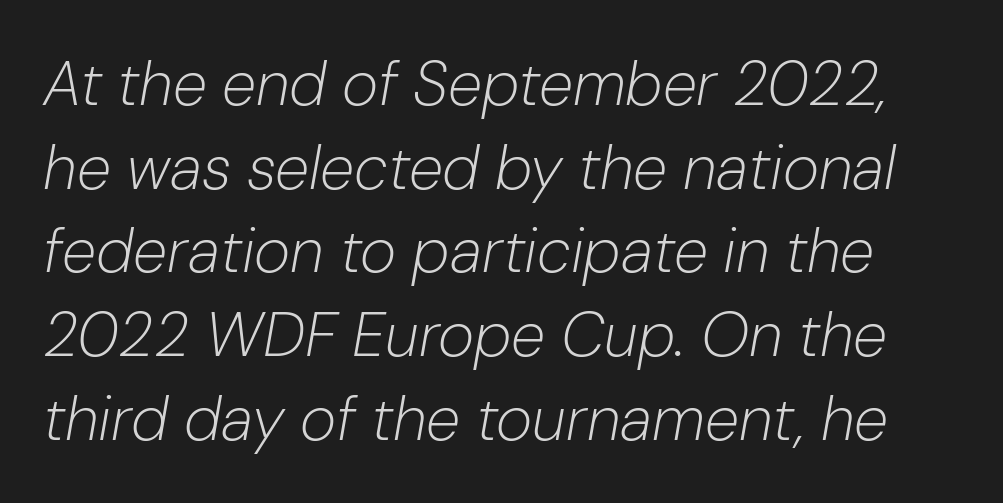
Q: Is the text bold? A: No.
Q: Is the text italic (slanted)? A: Yes, it leans right by about 10 degrees.
Q: Is the text underlined? A: No.
Q: Is the spacing between letters normal or unusually wide? A: Normal.
Q: Is the spacing between lines tight, normal or loose? A: Normal.
Q: Width (condensed, normal, or wide)? A: Normal.
Q: Stroke contrast? A: Low.
Q: x-height? A: Medium.
Q: Monospaced? A: No.
